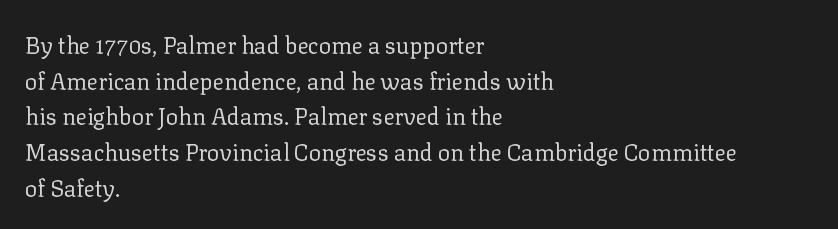
Q: Is the text bold? A: No.
Q: Is the text italic (slanted)? A: No, it is upright.
Q: Is the text underlined? A: No.
Q: How is the paragraph aligned? A: Left-aligned.
Q: Is the spacing between letters normal or unusually wide? A: Normal.
Q: Is the spacing between lines tight, normal or loose? A: Normal.
